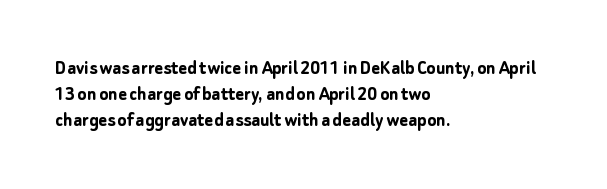
Q: Is the text bold? A: Yes.
Q: Is the text italic (slanted)? A: No, it is upright.
Q: Is the text underlined? A: No.
Q: How is the paragraph aligned? A: Left-aligned.
Q: Is the spacing between letters normal or unusually wide? A: Normal.
Q: Is the spacing between lines tight, normal or loose? A: Normal.
